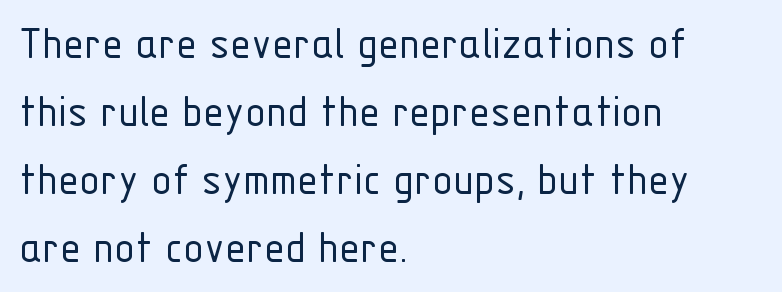
The foot of each line stays bare and open. What stands out about the letter spacing? Nothing — it is the standard amount. What kind of face is this? One without serifs — a sans. The typography opts for an upright posture over an oblique one.
